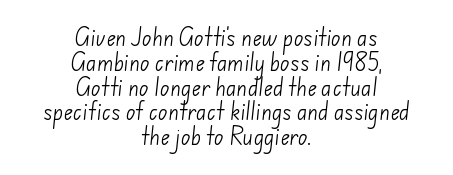
Q: Is the text bold? A: No.
Q: Is the text underlined? A: No.
Q: How is the paragraph aligned? A: Centered.
Q: Is the spacing between letters normal or unusually wide? A: Normal.
